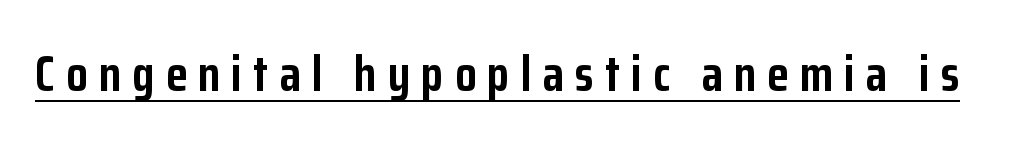
Is this a sans? Yes — the strokes have no serifs. Students, note that the glyphs here are deliberately spaced far apart. This sample uses an upright cut, with every glyph sitting square on the baseline. Varying glyph widths throughout — classic text-font behaviour.
